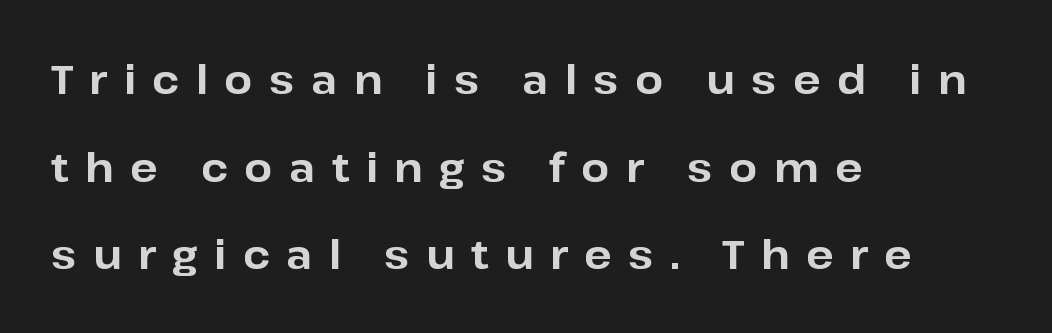
These lines were composed using upright roman letters. The rendering uses natural spacing where letterforms have individual widths. Caption: bold face, heavy strokes. Note: no serifs on the glyphs. Students, observe: this is what heavily led, spacious text looks like. A clean baseline with only descenders dipping below it.
